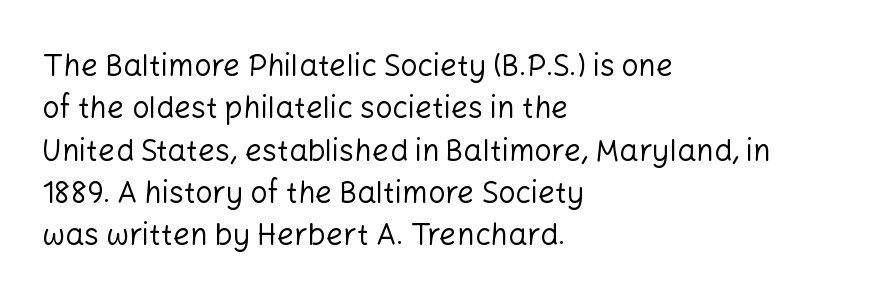
The image shows 30 px regular-weight sans-serif type, upright; set left-aligned, normal line spacing (1.41x), normal letter spacing, not underlined; low stroke contrast and a medium x-height.
